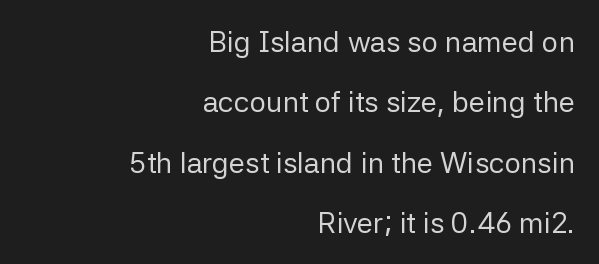
Do the characters align in a grid? No, the font is proportional. A great deal of white space separates one row of letters from the next. Stroke mass is kept to a normal reading level or below. Honestly, there is no underline to notice here at all. Each word holds together tightly as a unit, with standard inter-letter gaps.
